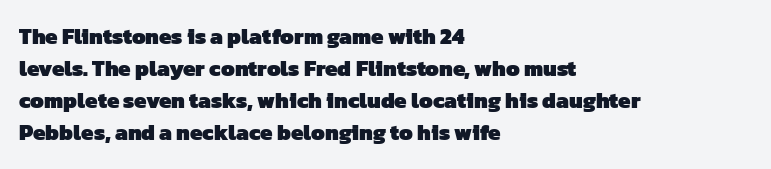
{"bold": "yes", "underline": "no", "align": "left", "line_spacing": "normal", "line_spacing_ratio": 1.46, "letter_spacing": "normal", "letter_spacing_em": 0.0, "glyph_px": 22}
